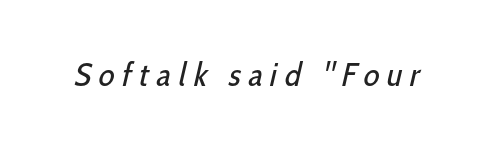
Q: Is the text bold? A: No.
Q: Is the typeface a serif or a sans-serif typeface? A: Sans-serif.
Q: Is the text underlined? A: No.
Q: Is the spacing between letters normal or unusually wide? A: Unusually wide.
Q: Width (condensed, normal, or wide)? A: Condensed.
Q: Stroke contrast? A: Low.
Q: x-height? A: Medium.
Q: Monospaced? A: No.
